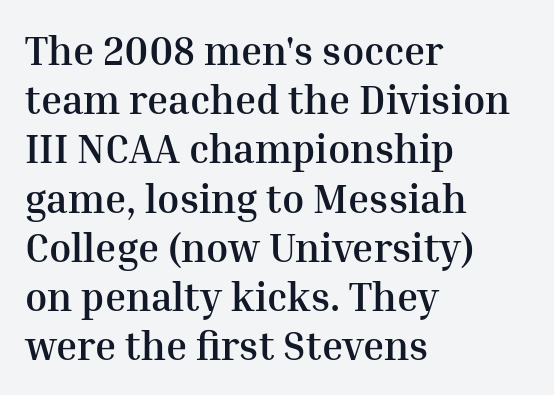
The image shows 40 px semibold serif type, upright; set left-aligned, line spacing 1.23x, normal letter spacing, not underlined; medium stroke contrast and a medium x-height.
